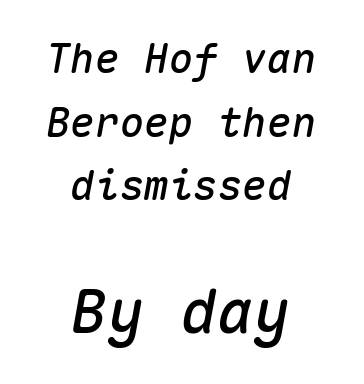
The image shows 61 px text type, italic (leaning right), monospaced; set centered, normal line spacing (1.55x), normal letter spacing, not underlined; the second (bottom) block is 1.49x larger; medium stroke contrast and a medium x-height.
